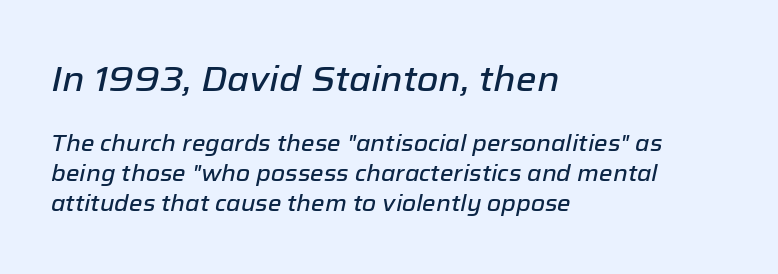
Q: Is the text italic (slanted)? A: Yes, it leans right by about 12 degrees.
Q: Is the text underlined? A: No.
Q: How is the paragraph aligned? A: Left-aligned.
Q: Is the spacing between letters normal or unusually wide? A: Normal.
Q: Is the spacing between lines tight, normal or loose? A: Normal.
Q: Which block of text is set in a larger size, the first (top) or the second (bottom)? A: The first (top) one.
Q: Width (condensed, normal, or wide)? A: Normal.
Q: Stroke contrast? A: Low.
Q: x-height? A: Medium.
Q: Monospaced? A: No.
